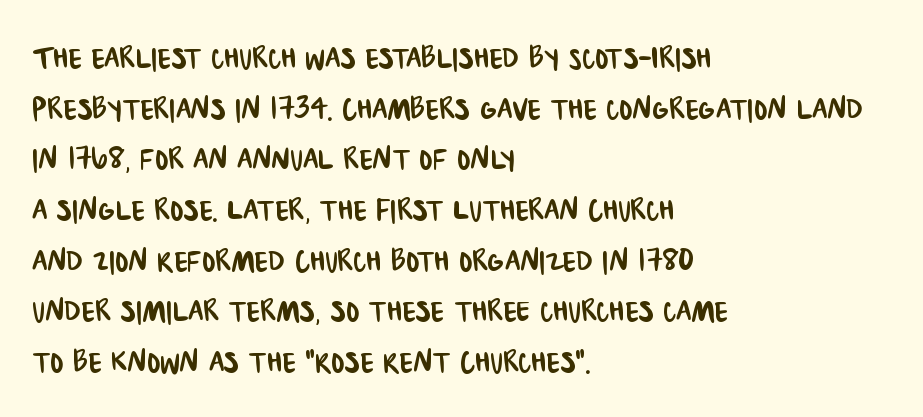
{"serif": "no", "width": "condensed", "stroke_contrast": "low", "x_height": "large", "monospaced": "no", "underline": "no", "align": "left", "line_spacing": "normal", "line_spacing_ratio": 1.3, "letter_spacing": "normal", "letter_spacing_em": 0.0, "glyph_px": 39}
